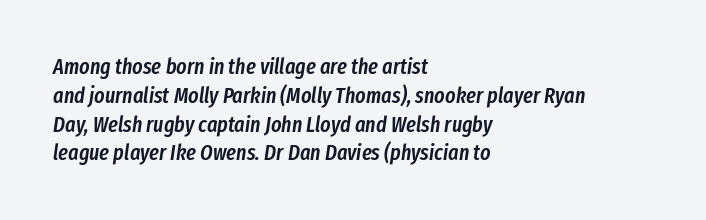
{"italic": "yes", "lean": "right", "slant_degrees": 8, "bold": "semi", "underline": "no", "align": "left", "line_spacing": "normal", "line_spacing_ratio": 1.31, "letter_spacing": "normal", "letter_spacing_em": 0.0, "glyph_px": 22}
